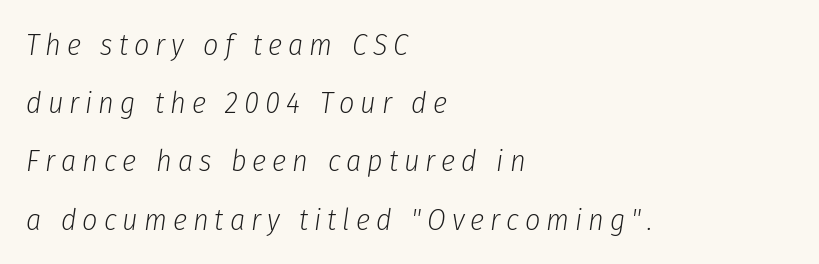
{"italic": "yes", "lean": "right", "slant_degrees": 8, "bold": "no", "weight": "light", "width": "condensed", "stroke_contrast": "low", "x_height": "medium", "monospaced": "no", "underline": "no", "align": "left", "line_spacing": "loose", "line_spacing_ratio": 1.94, "letter_spacing": "wide", "letter_spacing_em": 0.2, "glyph_px": 30}
